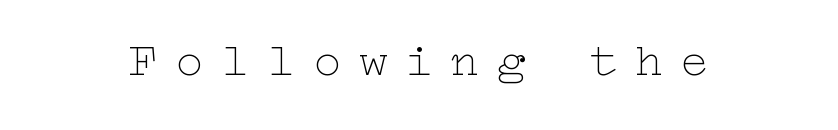
Words float on clear page, feet unadorned. Every stem runs plumb, perpendicular to the baseline. Compared with a typical body face, this is equally light or lighter still. Substantial extra tracking has been applied to these lines.
